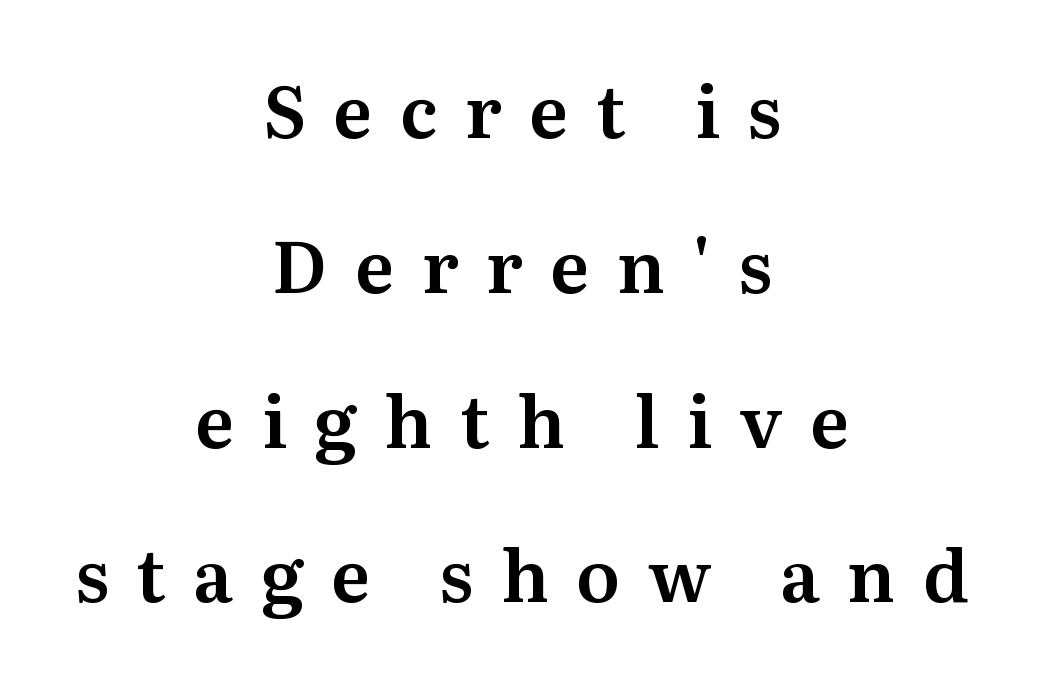
{"serif": "yes", "italic": "no", "width": "normal", "stroke_contrast": "medium", "x_height": "medium", "monospaced": "no", "underline": "no", "align": "center", "line_spacing": "loose", "line_spacing_ratio": 2.15, "letter_spacing": "wide", "letter_spacing_em": 0.38, "glyph_px": 72}
